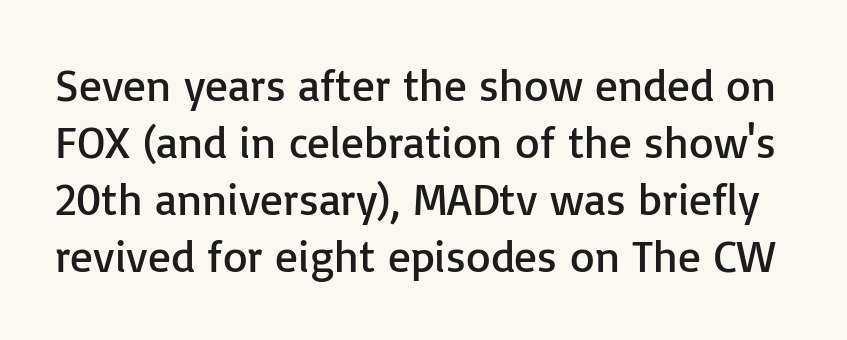
Check under the words: just untouched page. The type sits square on the baseline with zero lean. Spacing verdict: proportional, widths tailored to each character. A normal amount of white space separates one row of letters from the next. Weight class: somewhere from thin through regular. No feet cap the strokes, marking this as sans-serif type.
